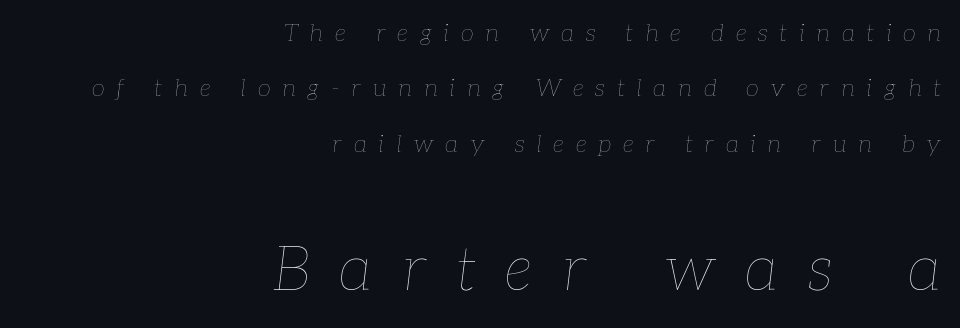
The image shows 61 px thin type, italic (leaning right); set right-aligned, loose line spacing (2.31x), unusually wide letter spacing (+0.49 em), not underlined; the second (bottom) block is 2.54x larger; low stroke contrast and a medium x-height.
